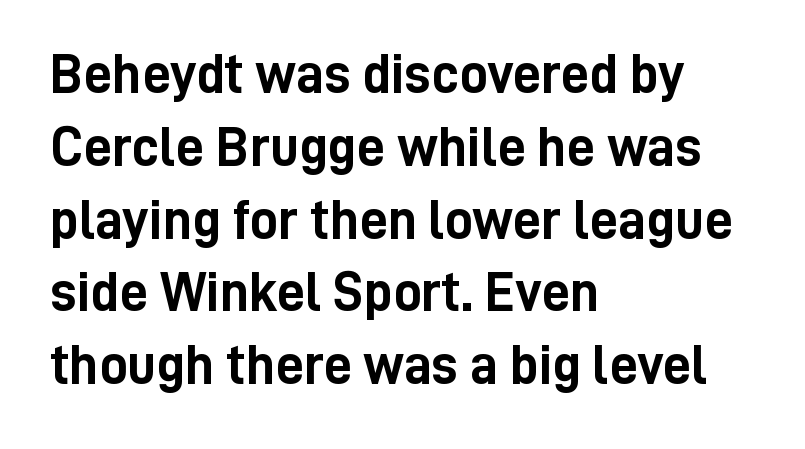
Q: Is the text bold? A: Yes.
Q: Is the text italic (slanted)? A: No, it is upright.
Q: Is the typeface a serif or a sans-serif typeface? A: Sans-serif.
Q: Is the text underlined? A: No.
Q: How is the paragraph aligned? A: Left-aligned.
Q: Is the spacing between letters normal or unusually wide? A: Normal.
Q: Is the spacing between lines tight, normal or loose? A: Normal.
Q: Width (condensed, normal, or wide)? A: Condensed.
Q: Stroke contrast? A: Low.
Q: x-height? A: Medium.
Q: Monospaced? A: No.
